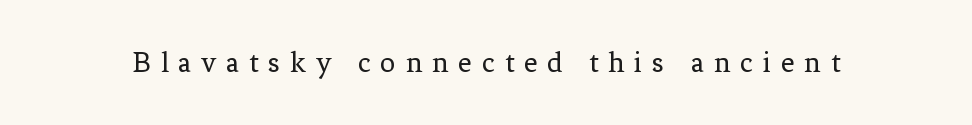
The image shows 30 px regular-weight serif type, upright; set unusually wide letter spacing (+0.33 em), not underlined; low stroke contrast and a medium x-height.
